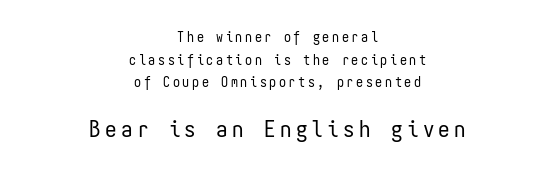
The image shows 23 px text type, upright; set centered, normal line spacing (1.62x), not underlined; the second (bottom) block is 1.64x larger.
